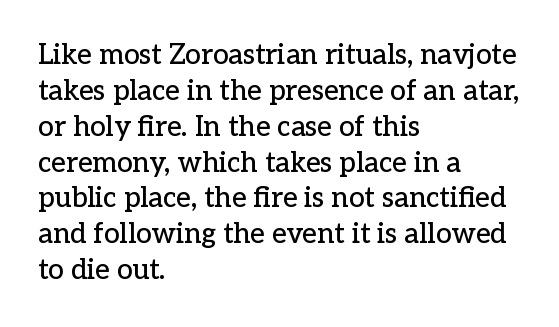
The image shows 28 px serif type, upright; set left-aligned, normal line spacing (1.28x), normal letter spacing, not underlined; low stroke contrast and a medium x-height.
